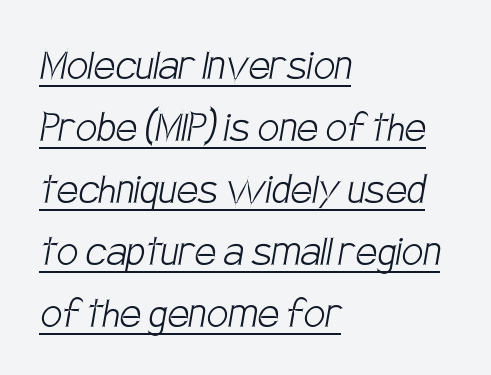
Q: Is the text bold? A: No.
Q: Is the typeface a serif or a sans-serif typeface? A: Sans-serif.
Q: Is the text underlined? A: Yes.
Q: How is the paragraph aligned? A: Left-aligned.
Q: Is the spacing between letters normal or unusually wide? A: Normal.
Q: Is the spacing between lines tight, normal or loose? A: Normal.
Q: Width (condensed, normal, or wide)? A: Condensed.
Q: Stroke contrast? A: Low.
Q: x-height? A: Large.
Q: Monospaced? A: No.
